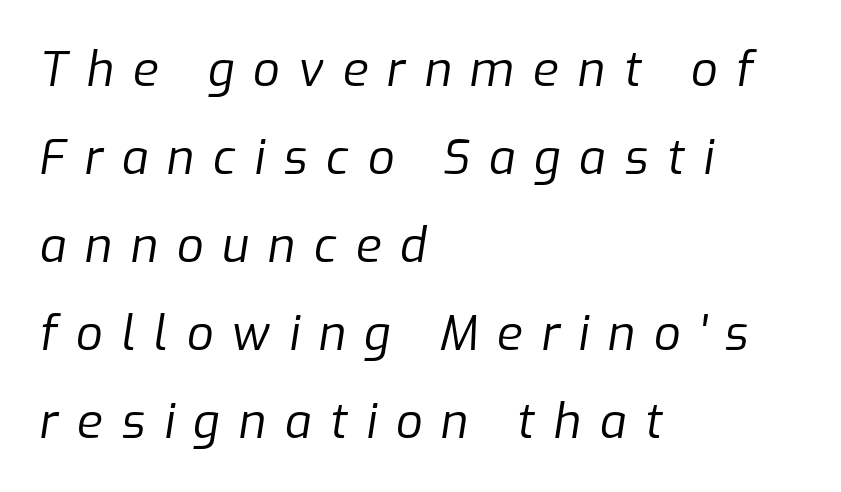
The image shows 47 px regular-weight type, italic (leaning right); set left-aligned, line spacing 1.87x, unusually wide letter spacing (+0.4 em), not underlined; low stroke contrast and a medium x-height.
